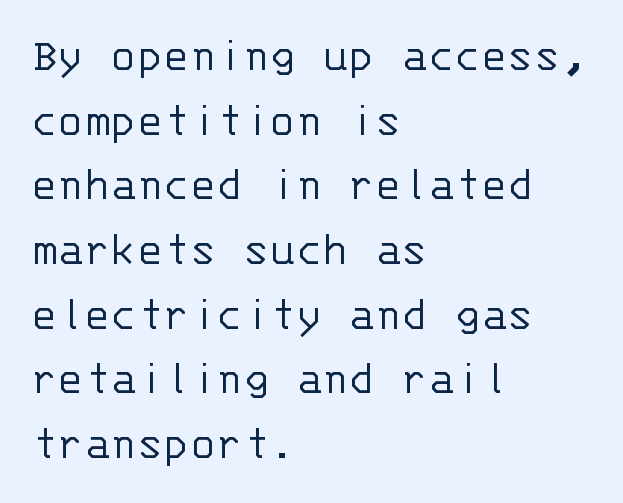
{"serif": "no", "italic": "no", "bold": "no", "weight": "light", "width": "normal", "stroke_contrast": "low", "x_height": "large", "monospaced": "yes", "underline": "no", "align": "left", "line_spacing": "normal", "line_spacing_ratio": 1.32, "letter_spacing": "normal", "letter_spacing_em": 0.0, "glyph_px": 49}
